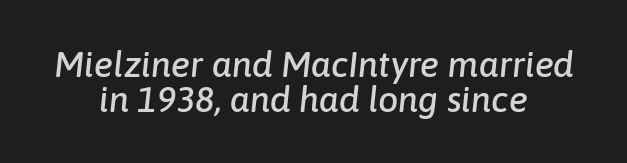
Q: Is the text italic (slanted)? A: Yes, it leans right by about 6 degrees.
Q: Is the text underlined? A: No.
Q: How is the paragraph aligned? A: Centered.
Q: Is the spacing between letters normal or unusually wide? A: Normal.
Q: Is the spacing between lines tight, normal or loose? A: Tight.
Q: Width (condensed, normal, or wide)? A: Normal.
Q: Stroke contrast? A: Low.
Q: x-height? A: Medium.
Q: Monospaced? A: No.
